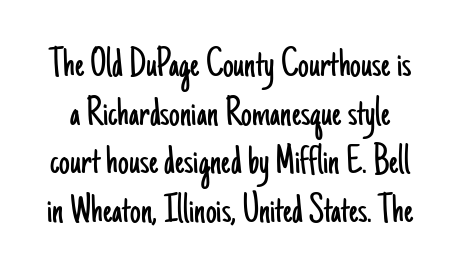
The specimen omits any rule beneath the text block's lines. The face used here is proportionally spaced, like ordinary book or web type. Successive baselines arrive quickly, one right under another. Nothing heavy about these letters — not bold at all.
